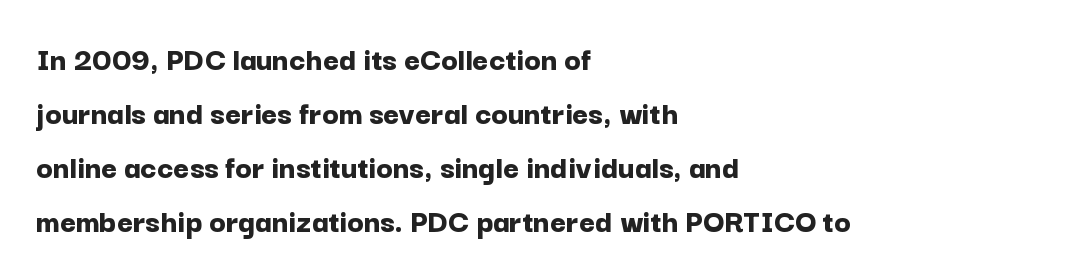
Characters follow at the spacing the type designer built in. Left-aligned paragraph, ragged on the right. Note the varied advance widths — an 'i' is clearly narrower than an 'm'. Its strokes are broad and dark, the hallmark of bold type. Is this a sans? Yes — the strokes have no serifs. What's the leading like? Ordinary, nothing unusual.
